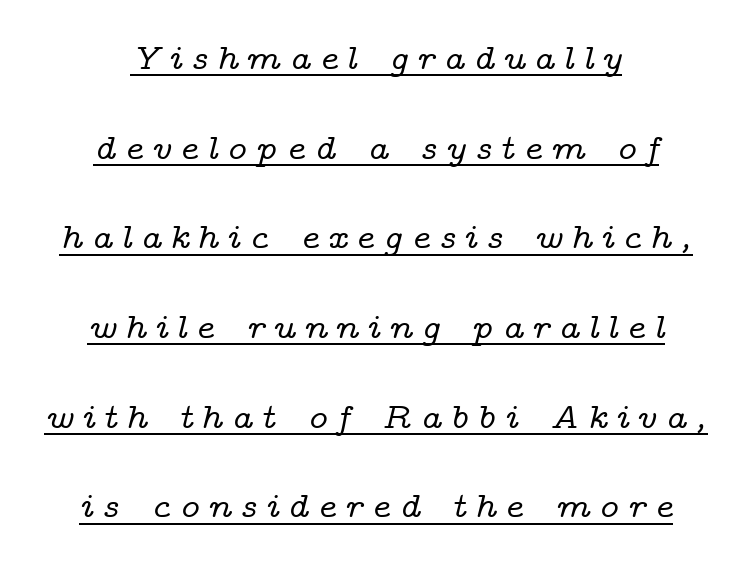
This is serif lettering, the kind often seen in printed books. Summary of vertical rhythm: relaxed, with wide interline spacing. Somebody hit Ctrl+U on this one — the words are underlined. Does extra space separate the letters? Yes, quite a lot of it.
